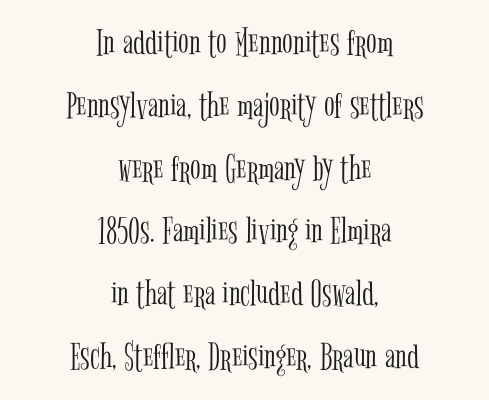
{"serif": "yes", "italic": "no", "bold": "no", "weight": "light", "width": "condensed", "stroke_contrast": "low", "x_height": "medium", "monospaced": "no", "underline": "no", "align": "center", "line_spacing": "normal", "line_spacing_ratio": 1.61, "letter_spacing": "normal", "letter_spacing_em": 0.0, "glyph_px": 39}
